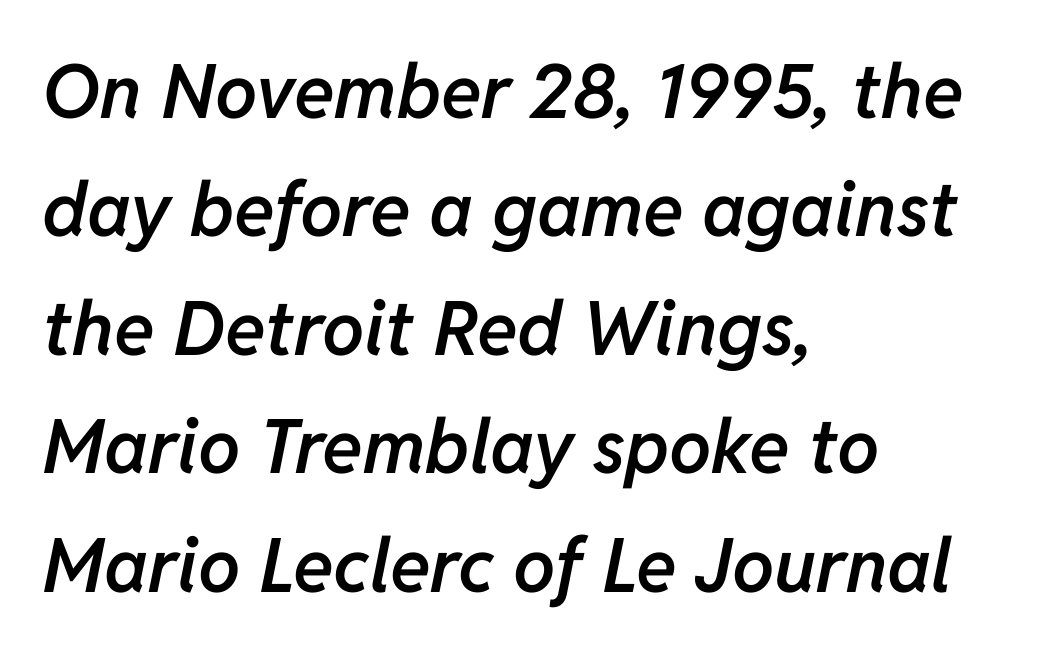
A classic flush-left, rag-right setting is used for this passage. The lettering tilts uniformly, giving the passage an italic look. The words here are not underlined. Think of a printed novel: that variable character pitch is what you see here.
